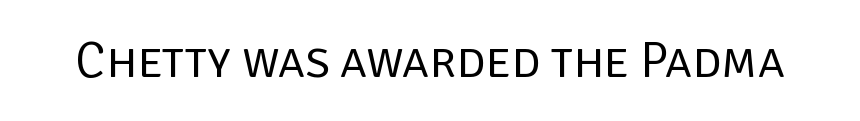
Q: Is the text bold? A: No.
Q: Is the text italic (slanted)? A: No, it is upright.
Q: Is the typeface a serif or a sans-serif typeface? A: Sans-serif.
Q: Is the text underlined? A: No.
Q: Is the spacing between letters normal or unusually wide? A: Normal.
Q: Width (condensed, normal, or wide)? A: Normal.
Q: Stroke contrast? A: Low.
Q: x-height? A: Large.
Q: Monospaced? A: No.
